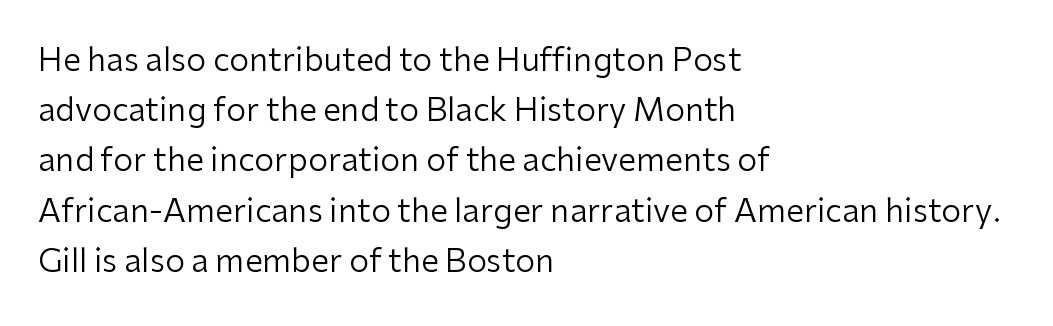
Q: Is the text bold? A: No.
Q: Is the text italic (slanted)? A: No, it is upright.
Q: Is the typeface a serif or a sans-serif typeface? A: Sans-serif.
Q: Is the text underlined? A: No.
Q: How is the paragraph aligned? A: Left-aligned.
Q: Is the spacing between letters normal or unusually wide? A: Normal.
Q: Is the spacing between lines tight, normal or loose? A: Normal.
Q: Width (condensed, normal, or wide)? A: Normal.
Q: Stroke contrast? A: Low.
Q: x-height? A: Medium.
Q: Monospaced? A: No.
